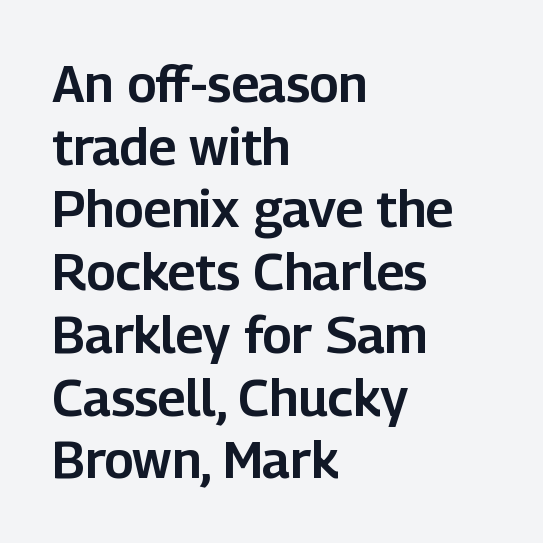
Q: Is the text italic (slanted)? A: No, it is upright.
Q: Is the typeface a serif or a sans-serif typeface? A: Sans-serif.
Q: Is the text underlined? A: No.
Q: How is the paragraph aligned? A: Left-aligned.
Q: Is the spacing between letters normal or unusually wide? A: Normal.
Q: Width (condensed, normal, or wide)? A: Normal.
Q: Stroke contrast? A: Low.
Q: x-height? A: Medium.
Q: Monospaced? A: No.
